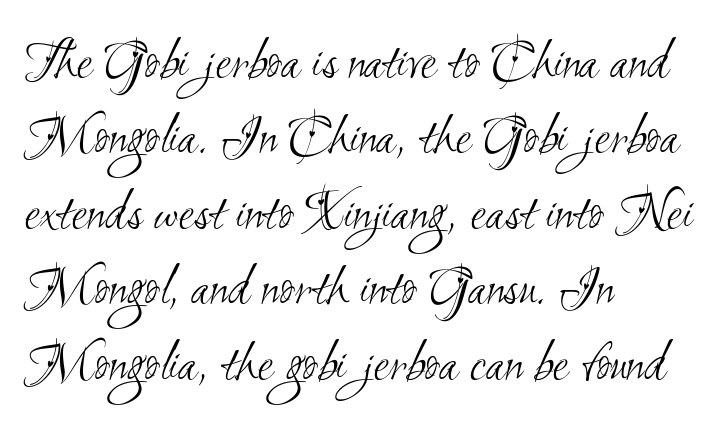
{"serif": "no", "bold": "no", "weight": "light", "width": "condensed", "stroke_contrast": "medium", "x_height": "small", "monospaced": "no", "underline": "no", "align": "left", "line_spacing": "normal", "line_spacing_ratio": 1.3, "letter_spacing": "normal", "letter_spacing_em": 0.0, "glyph_px": 58}
